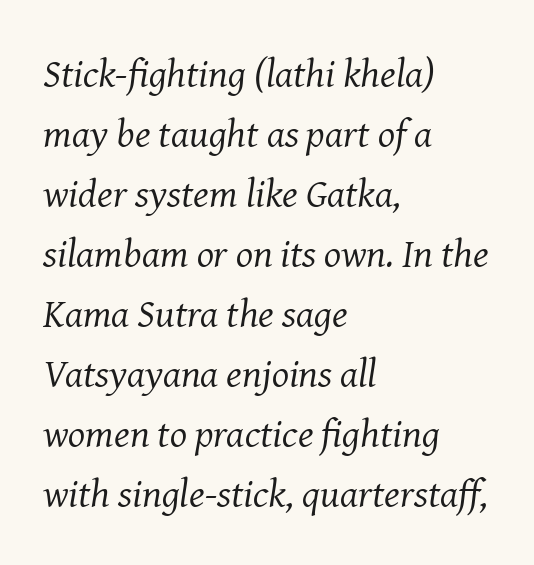
Q: Is the text bold? A: No.
Q: Is the text italic (slanted)? A: Yes, it leans right by about 8 degrees.
Q: Is the typeface a serif or a sans-serif typeface? A: Serif.
Q: Is the text underlined? A: No.
Q: How is the paragraph aligned? A: Left-aligned.
Q: Is the spacing between letters normal or unusually wide? A: Normal.
Q: Is the spacing between lines tight, normal or loose? A: Normal.
Q: Width (condensed, normal, or wide)? A: Normal.
Q: Stroke contrast? A: Medium.
Q: x-height? A: Medium.
Q: Monospaced? A: No.
